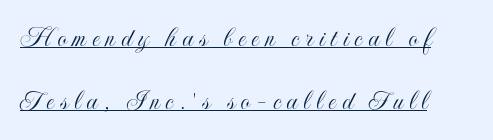
{"width": "condensed", "x_height": "small", "monospaced": "no", "underline": "yes", "align": "left", "line_spacing": "loose", "line_spacing_ratio": 2.18, "letter_spacing": "wide", "letter_spacing_em": 0.21, "glyph_px": 29}
